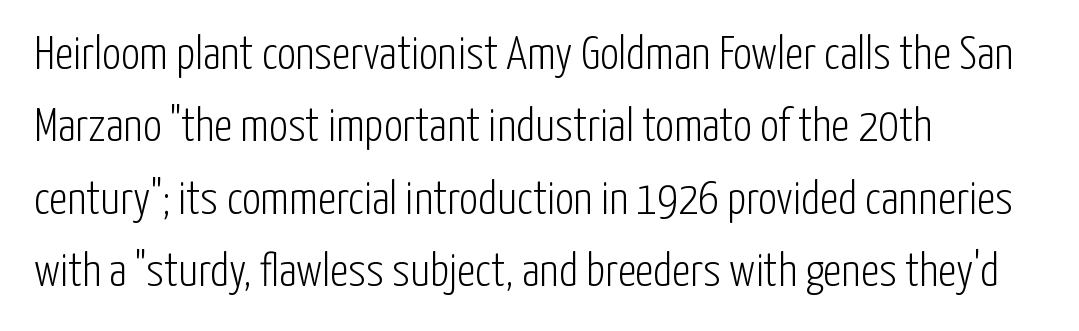
The image shows 47 px light, condensed sans-serif type, upright; set left-aligned, normal line spacing (1.54x), normal letter spacing, not underlined; low stroke contrast and a medium x-height.
